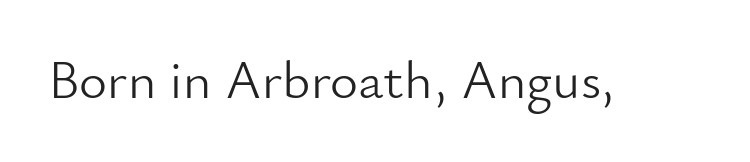
Q: Is the text bold? A: No.
Q: Is the text italic (slanted)? A: No, it is upright.
Q: Is the typeface a serif or a sans-serif typeface? A: Sans-serif.
Q: Is the text underlined? A: No.
Q: Is the spacing between letters normal or unusually wide? A: Normal.
Q: Width (condensed, normal, or wide)? A: Normal.
Q: Stroke contrast? A: Low.
Q: x-height? A: Small.
Q: Monospaced? A: No.
